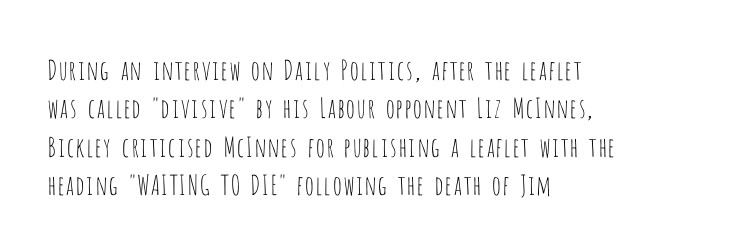
The image shows 27 px text type, upright; set left-aligned, normal line spacing (1.42x), normal letter spacing, not underlined.
